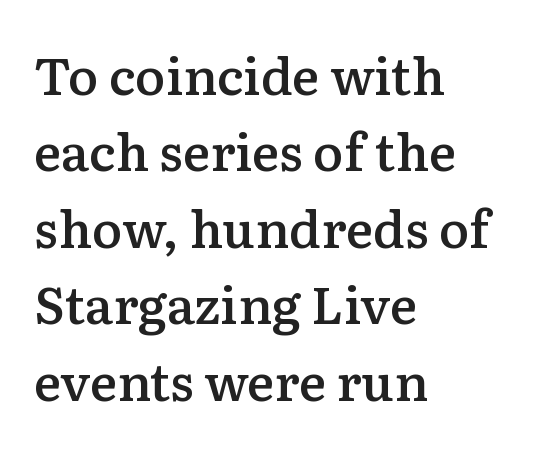
Any mark beneath the type? The region is blank. These lines are rendered in a variable-pitch font. Baseline-to-baseline distance is the conventional proportion of letter height. Old-style or modern, the face here clearly has serifs.
